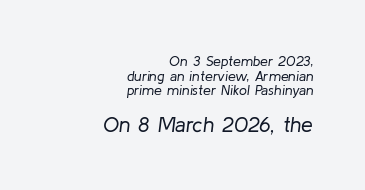
Q: Is the text bold? A: No.
Q: Is the text italic (slanted)? A: Yes, it leans right by about 8 degrees.
Q: Is the text underlined? A: No.
Q: How is the paragraph aligned? A: Right-aligned.
Q: Is the spacing between letters normal or unusually wide? A: Normal.
Q: Is the spacing between lines tight, normal or loose? A: Tight.
Q: Which block of text is set in a larger size, the first (top) or the second (bottom)? A: The second (bottom) one.
